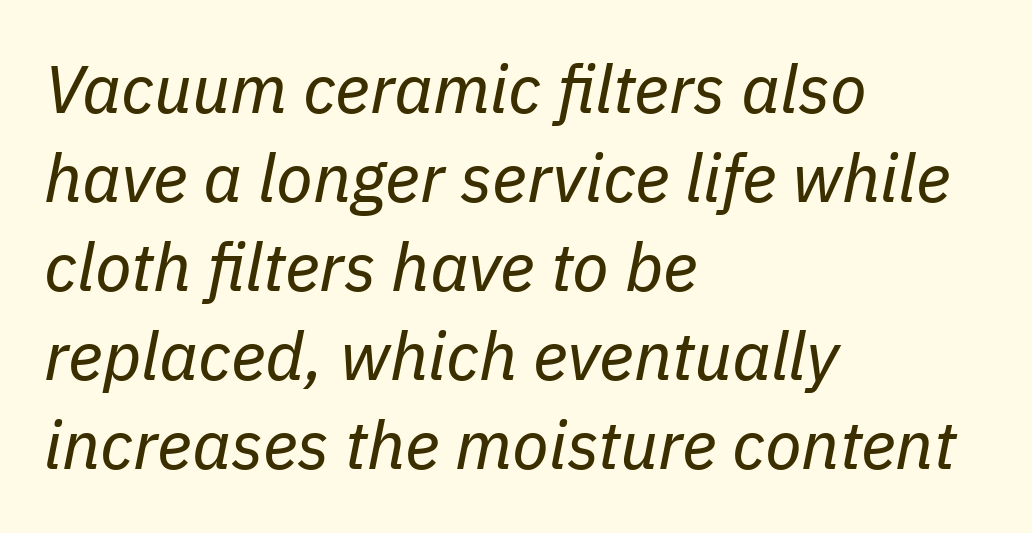
The passage shown is not bold in any degree. Default kerning and tracking; the words read as compact shapes. There's an unmistakable incline to the writing here. Caption: multi-line text, flush left, ragged right. The leading is moderate, giving the passage an even texture.
